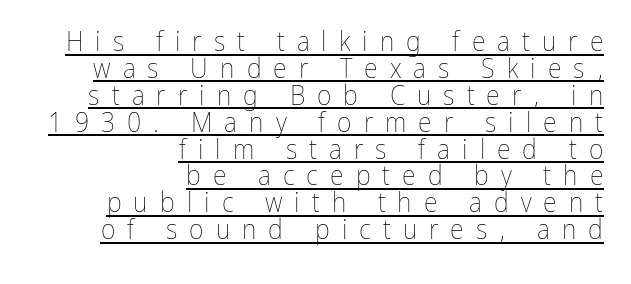
Q: Is the text bold? A: No.
Q: Is the text italic (slanted)? A: No, it is upright.
Q: Is the text underlined? A: Yes.
Q: How is the paragraph aligned? A: Right-aligned.
Q: Is the spacing between letters normal or unusually wide? A: Unusually wide.
Q: Is the spacing between lines tight, normal or loose? A: Tight.
Q: Width (condensed, normal, or wide)? A: Condensed.
Q: Stroke contrast? A: Low.
Q: x-height? A: Medium.
Q: Monospaced? A: No.
